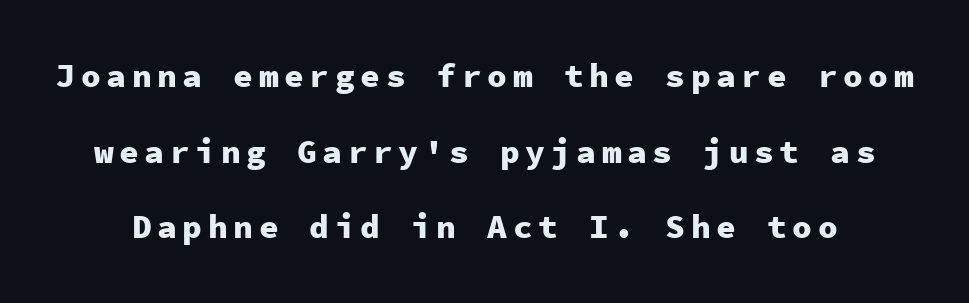
The image shows 33 px heavy sans-serif type, upright, monospaced; set loose line spacing (2.29x), not underlined; low stroke contrast and a medium x-height.
